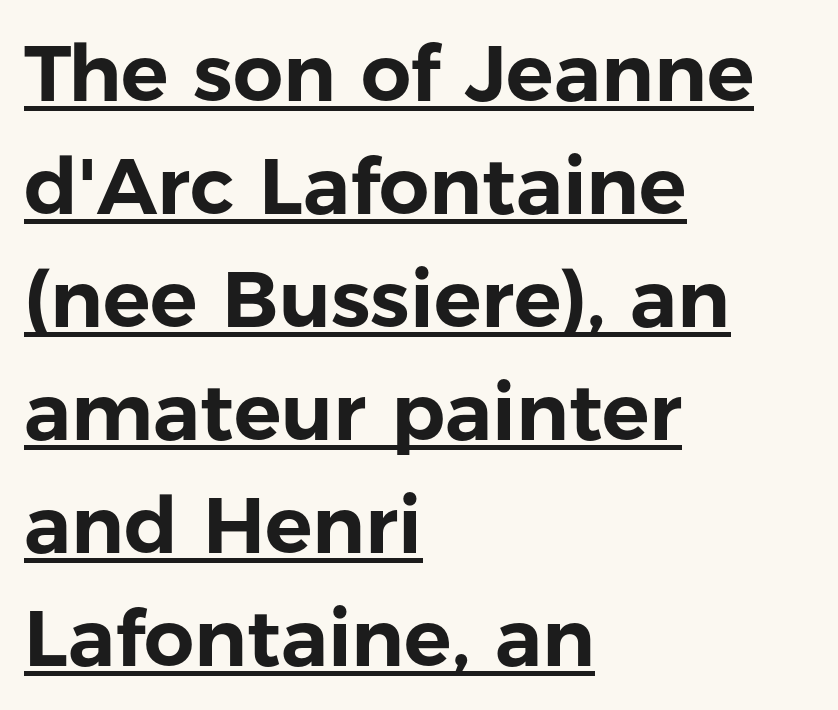
This sample has the flowing, uneven cadence of proportional lettering. The block of text has a typical density, with ordinary space between rows. The sample's only ornament is a line tracing under the words. This is sans-serif lettering, the kind often seen on screens and signage. Teacher's note: observe the even left margin — that is flush-left alignment. Each word holds together tightly as a unit, with standard inter-letter gaps.
